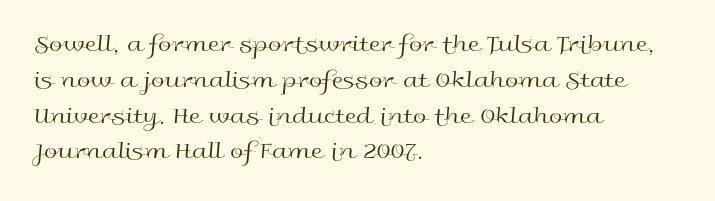
Q: Is the text bold? A: No.
Q: Is the text italic (slanted)? A: No, it is upright.
Q: Is the text underlined? A: No.
Q: How is the paragraph aligned? A: Left-aligned.
Q: Is the spacing between letters normal or unusually wide? A: Normal.
Q: Is the spacing between lines tight, normal or loose? A: Normal.
